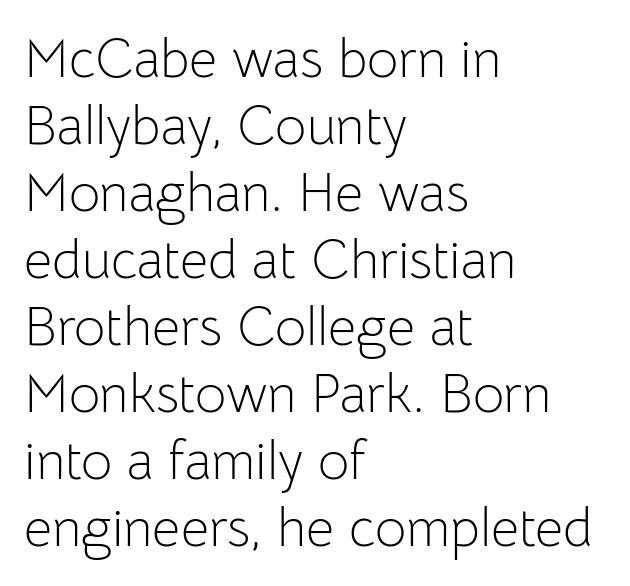
You could call the tracking neutral — neither tight nor loose. Here the designer chose a conventional face with non-uniform glyph widths. The passage shown is not underscored anywhere. Upright lettering throughout.
